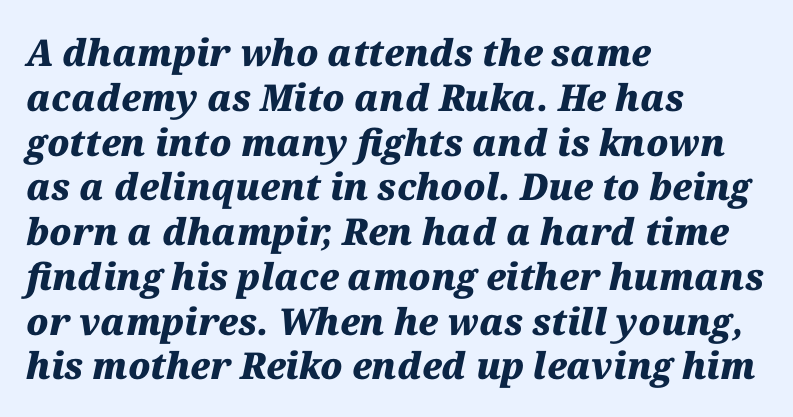
The image shows 37 px heavy type, italic (leaning right); set left-aligned, line spacing 1.21x, normal letter spacing, not underlined; medium stroke contrast and a medium x-height.
